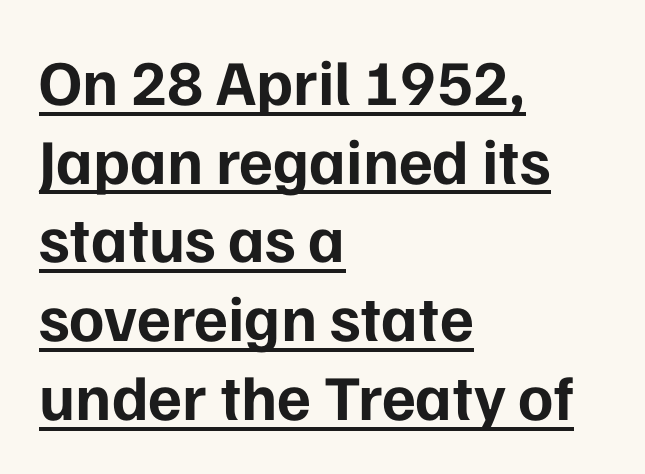
The image shows 64 px bold sans-serif type, upright; set left-aligned, line spacing 1.23x, normal letter spacing, underlined; low stroke contrast and a medium x-height.
